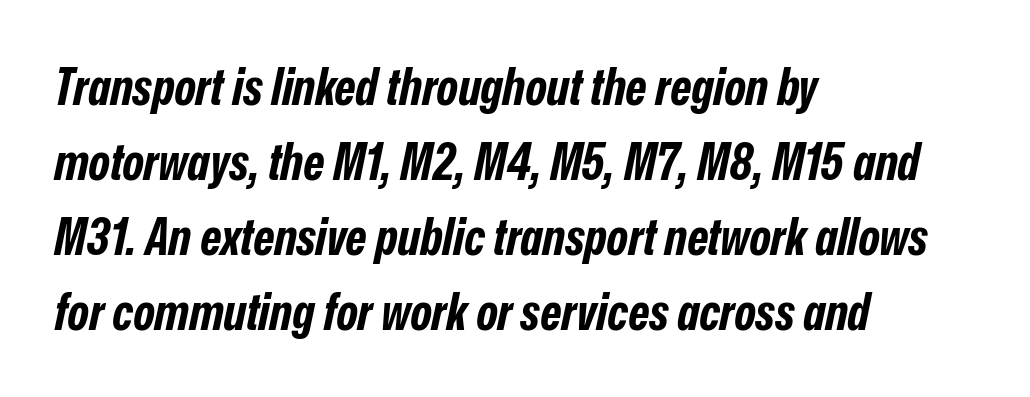
Q: Is the text bold? A: Yes.
Q: Is the text italic (slanted)? A: Yes, it leans right by about 12 degrees.
Q: Is the text underlined? A: No.
Q: How is the paragraph aligned? A: Left-aligned.
Q: Is the spacing between letters normal or unusually wide? A: Normal.
Q: Is the spacing between lines tight, normal or loose? A: Normal.
Q: Width (condensed, normal, or wide)? A: Condensed.
Q: Stroke contrast? A: Low.
Q: x-height? A: Medium.
Q: Monospaced? A: No.
